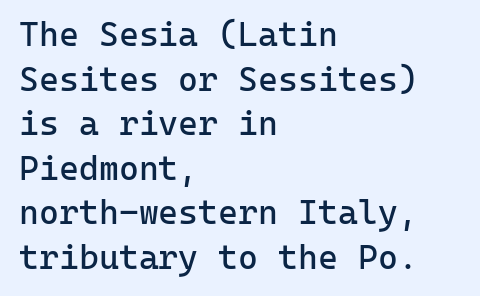
Spacing verdict: monospaced, one width for all characters. Stroke terminals: plain, sans-serif. Any mark beneath the type? The region is blank. It's the straight-up-and-down kind of type.
